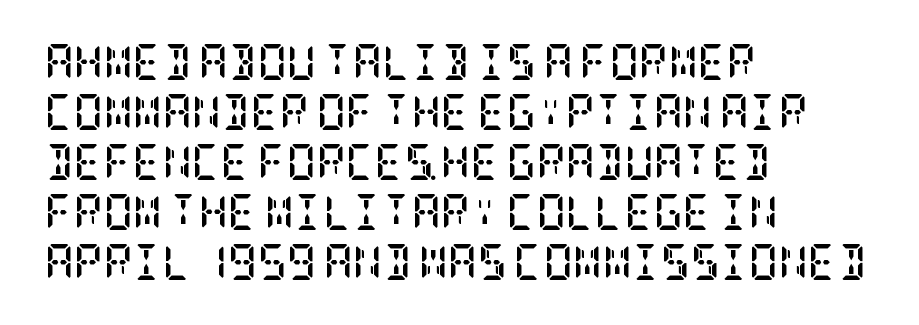
Students, note that the glyphs here touch the page at normal intervals. This is serif lettering, the kind often seen in printed books. The ragged edge is on the right, which tells us the setting is flush left. The font's upright variant was chosen for this text. Regular leading. As a designer I'd log this as weight 700, bold.
